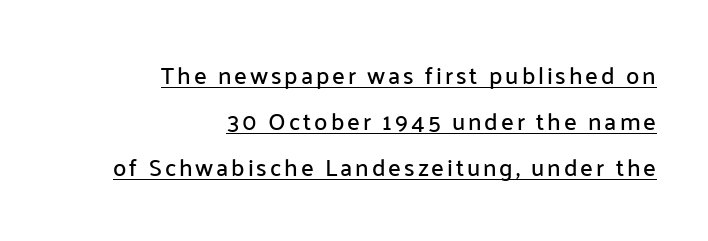
{"italic": "no", "underline": "yes", "align": "right", "line_spacing": "loose", "line_spacing_ratio": 1.92, "glyph_px": 24}
